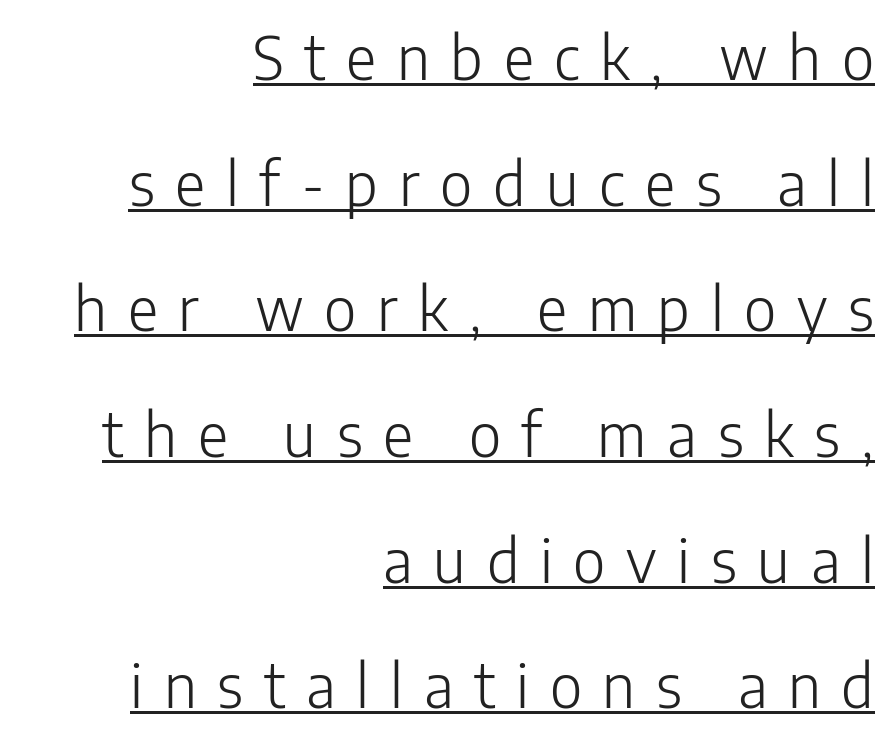
{"serif": "no", "italic": "no", "bold": "no", "weight": "light", "width": "normal", "stroke_contrast": "low", "x_height": "medium", "monospaced": "no", "underline": "yes", "align": "right", "line_spacing": "loose", "line_spacing_ratio": 2.13, "letter_spacing": "wide", "letter_spacing_em": 0.35, "glyph_px": 59}
